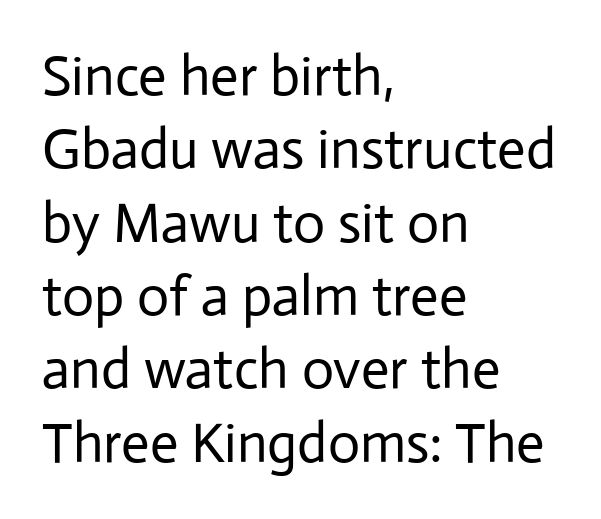
Q: Is the text bold? A: No.
Q: Is the text italic (slanted)? A: No, it is upright.
Q: Is the typeface a serif or a sans-serif typeface? A: Sans-serif.
Q: Is the text underlined? A: No.
Q: How is the paragraph aligned? A: Left-aligned.
Q: Is the spacing between letters normal or unusually wide? A: Normal.
Q: Is the spacing between lines tight, normal or loose? A: Normal.
Q: Width (condensed, normal, or wide)? A: Normal.
Q: Stroke contrast? A: Low.
Q: x-height? A: Medium.
Q: Monospaced? A: No.
